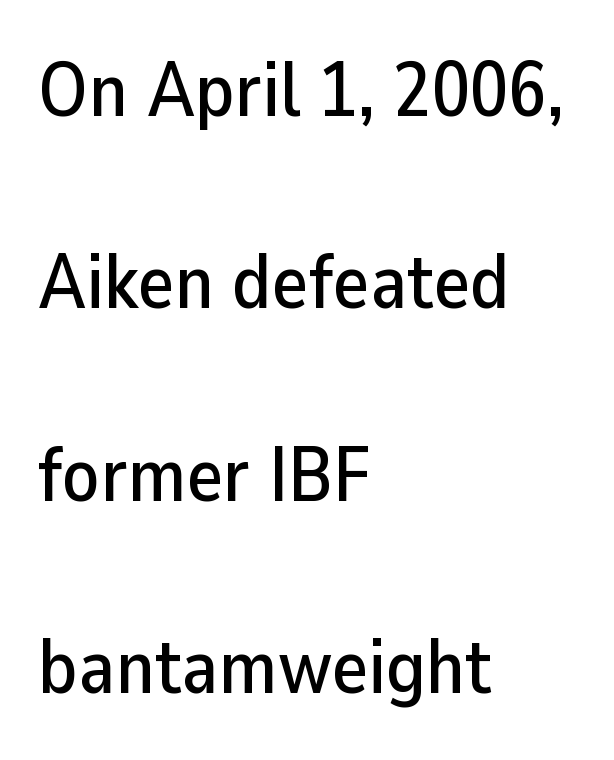
{"serif": "no", "italic": "no", "width": "normal", "stroke_contrast": "low", "x_height": "medium", "monospaced": "no", "underline": "no", "align": "left", "line_spacing": "loose", "line_spacing_ratio": 2.5, "letter_spacing": "normal", "letter_spacing_em": 0.0, "glyph_px": 77}
